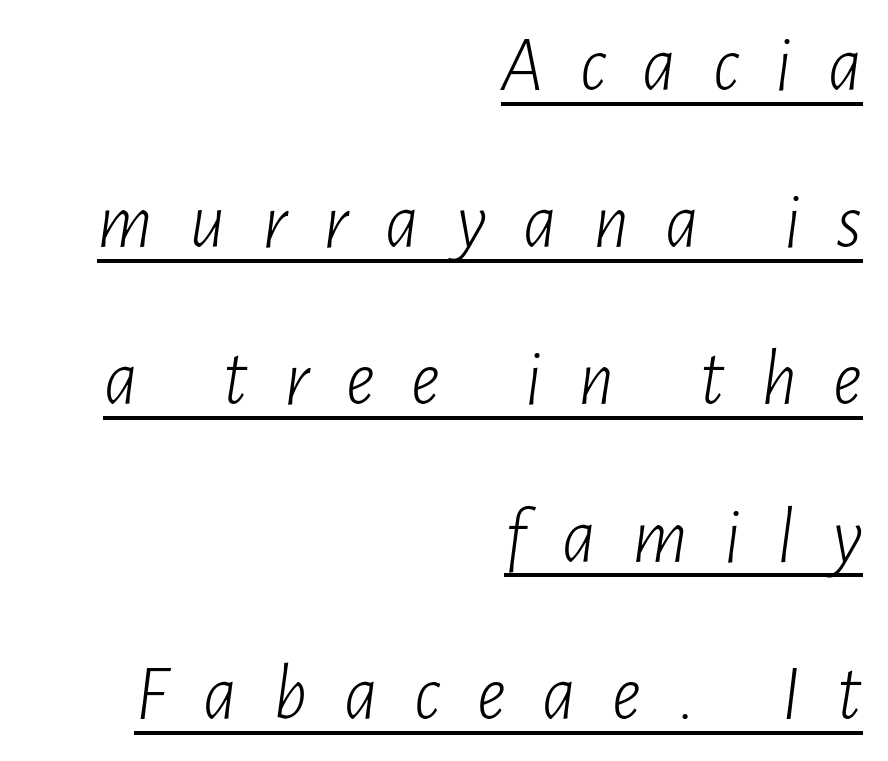
Q: Is the text bold? A: No.
Q: Is the text italic (slanted)? A: Yes, it leans right by about 7 degrees.
Q: Is the text underlined? A: Yes.
Q: How is the paragraph aligned? A: Right-aligned.
Q: Is the spacing between letters normal or unusually wide? A: Unusually wide.
Q: Is the spacing between lines tight, normal or loose? A: Loose.
Q: Width (condensed, normal, or wide)? A: Condensed.
Q: Stroke contrast? A: Low.
Q: x-height? A: Medium.
Q: Monospaced? A: No.
